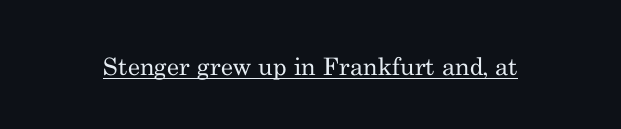
{"italic": "no", "bold": "no", "underline": "yes", "letter_spacing": "normal", "letter_spacing_em": 0.0, "glyph_px": 24}
